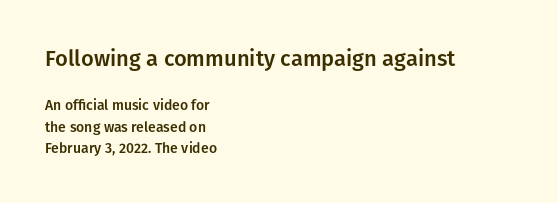
{"italic": "no", "underline": "no", "align": "left", "line_spacing": "normal", "line_spacing_ratio": 1.53, "letter_spacing": "normal", "letter_spacing_em": 0.0, "larger_block": "first", "size_ratio": 1.57, "glyph_px": 22}
